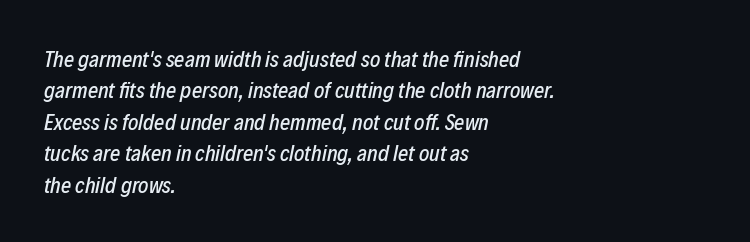
Q: Is the text italic (slanted)? A: Yes, it leans right by about 12 degrees.
Q: Is the text underlined? A: No.
Q: How is the paragraph aligned? A: Left-aligned.
Q: Is the spacing between letters normal or unusually wide? A: Normal.
Q: Is the spacing between lines tight, normal or loose? A: Normal.
